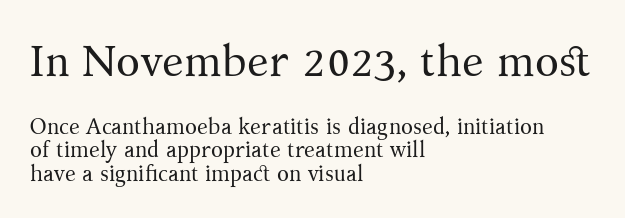
The image shows 44 px regular-weight serif type, upright; set left-aligned, tight line spacing (1.05x), normal letter spacing, not underlined; the first (top) block is 2.0x larger; medium stroke contrast and a medium x-height.
